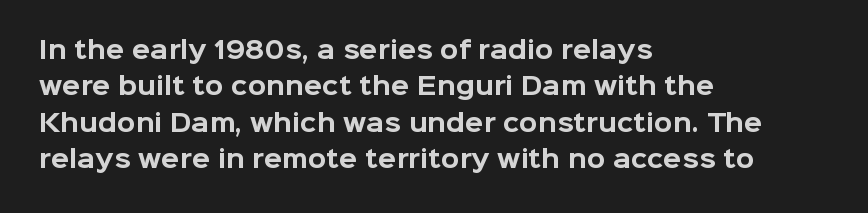
Q: Is the text bold? A: Yes.
Q: Is the text italic (slanted)? A: No, it is upright.
Q: Is the text underlined? A: No.
Q: How is the paragraph aligned? A: Left-aligned.
Q: Is the spacing between letters normal or unusually wide? A: Normal.
Q: Is the spacing between lines tight, normal or loose? A: Normal.
